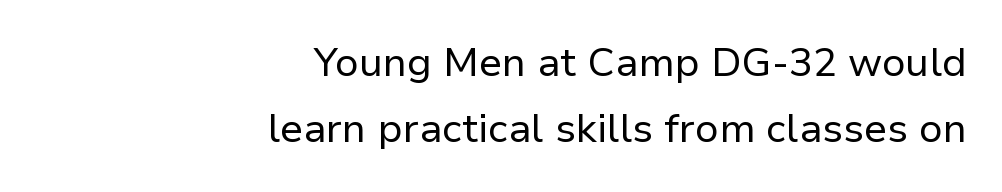
{"serif": "no", "italic": "no", "bold": "no", "weight": "regular", "width": "normal", "stroke_contrast": "low", "x_height": "medium", "monospaced": "no", "underline": "no", "align": "right", "line_spacing": "normal", "line_spacing_ratio": 1.65, "letter_spacing": "normal", "letter_spacing_em": 0.0, "glyph_px": 40}
